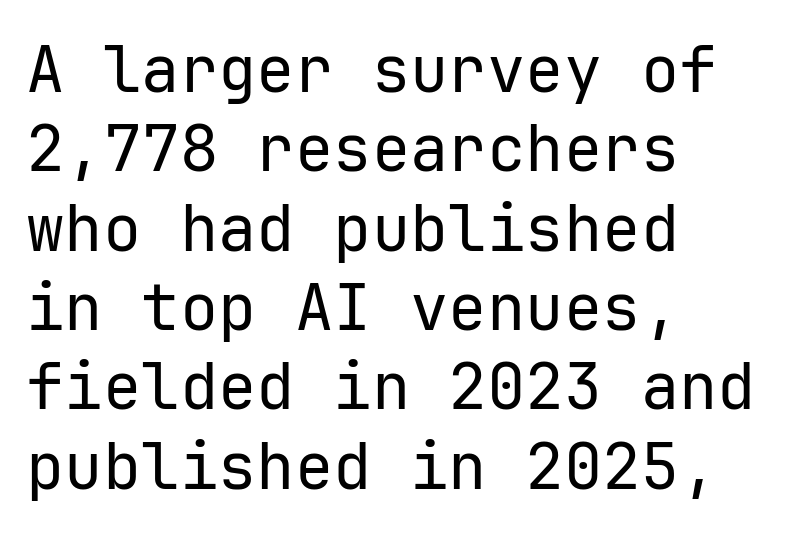
Q: Is the text bold? A: No.
Q: Is the text italic (slanted)? A: No, it is upright.
Q: Is the typeface a serif or a sans-serif typeface? A: Sans-serif.
Q: Is the text underlined? A: No.
Q: How is the paragraph aligned? A: Left-aligned.
Q: Is the spacing between letters normal or unusually wide? A: Normal.
Q: Width (condensed, normal, or wide)? A: Normal.
Q: Stroke contrast? A: Low.
Q: x-height? A: Medium.
Q: Monospaced? A: Yes.
